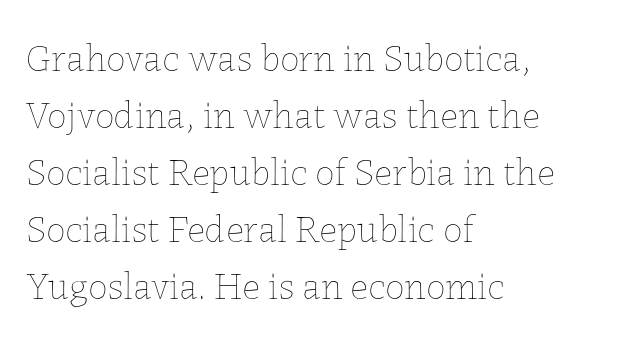
{"italic": "no", "bold": "no", "weight": "thin", "width": "normal", "stroke_contrast": "low", "x_height": "medium", "monospaced": "no", "underline": "no", "align": "left", "line_spacing": "normal", "line_spacing_ratio": 1.46, "letter_spacing": "normal", "letter_spacing_em": 0.0, "glyph_px": 39}
